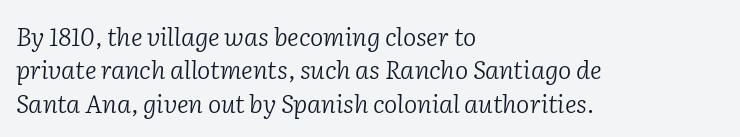
Q: Is the text bold? A: No.
Q: Is the text italic (slanted)? A: Yes, it leans right by about 2 degrees.
Q: Is the text underlined? A: No.
Q: How is the paragraph aligned? A: Left-aligned.
Q: Is the spacing between letters normal or unusually wide? A: Normal.
Q: Is the spacing between lines tight, normal or loose? A: Normal.
